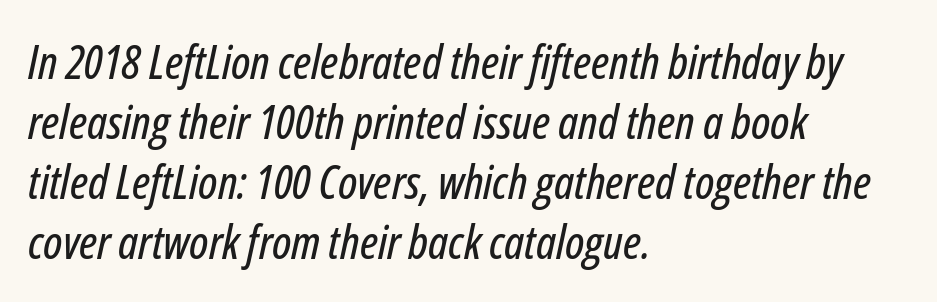
Only glyphs here, with clear space below each row. Italic: yes, the glyphs are oblique. Notice how descenders clear the ascenders below comfortably — that's standard leading. Honestly, the letter spacing is just normal — you wouldn't notice it. Varying glyph widths throughout — classic text-font behaviour.
